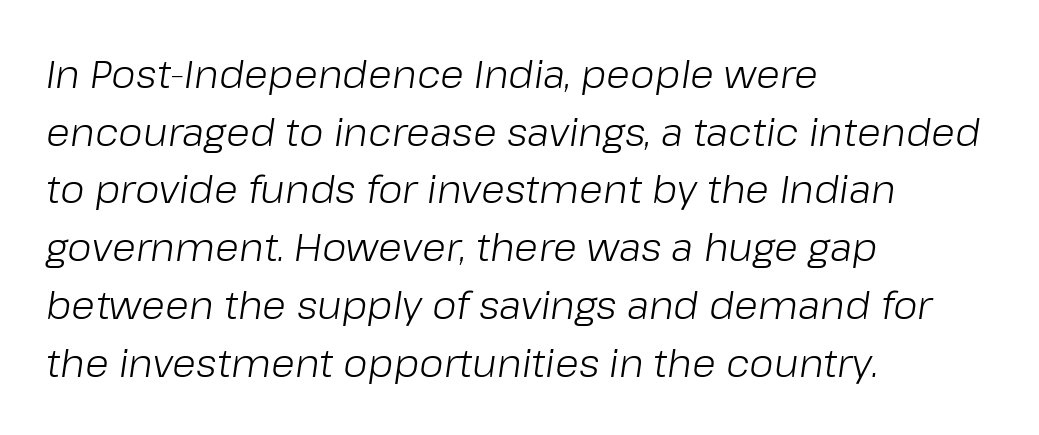
No chunkiness to these letters — they're not bold. The leading is moderate, giving the passage an even texture. Posture: slanted. A classic flush-left, rag-right setting is used for this passage. How are the letters spaced? Ordinarily, with no added tracking. The baseline area is clear.
